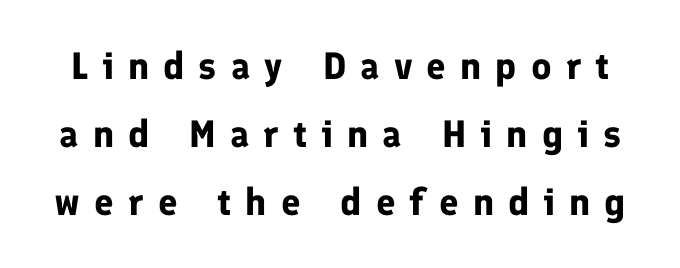
{"serif": "no", "italic": "no", "bold": "yes", "weight": "bold", "width": "normal", "stroke_contrast": "low", "x_height": "medium", "monospaced": "no", "underline": "no", "line_spacing_ratio": 1.79, "letter_spacing": "wide", "letter_spacing_em": 0.37, "glyph_px": 38}
